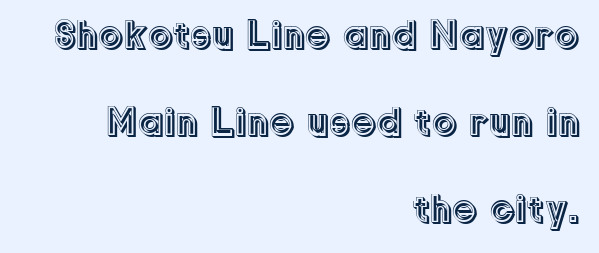
{"italic": "no", "width": "normal", "x_height": "medium", "monospaced": "no", "underline": "no", "align": "right", "line_spacing": "loose", "line_spacing_ratio": 2.18, "letter_spacing": "normal", "letter_spacing_em": 0.0, "glyph_px": 40}
